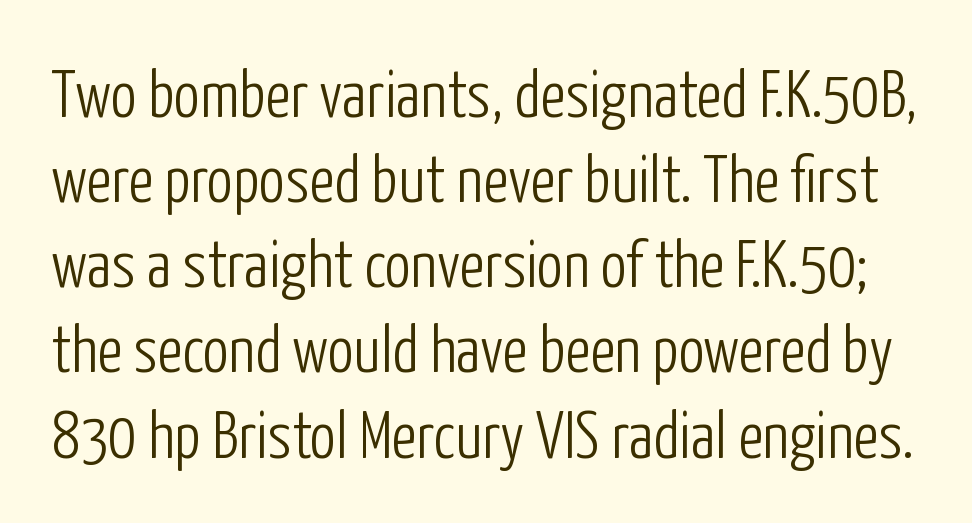
The image shows 66 px light, condensed sans-serif type, upright; set normal line spacing (1.29x), normal letter spacing, not underlined; low stroke contrast and a medium x-height.
